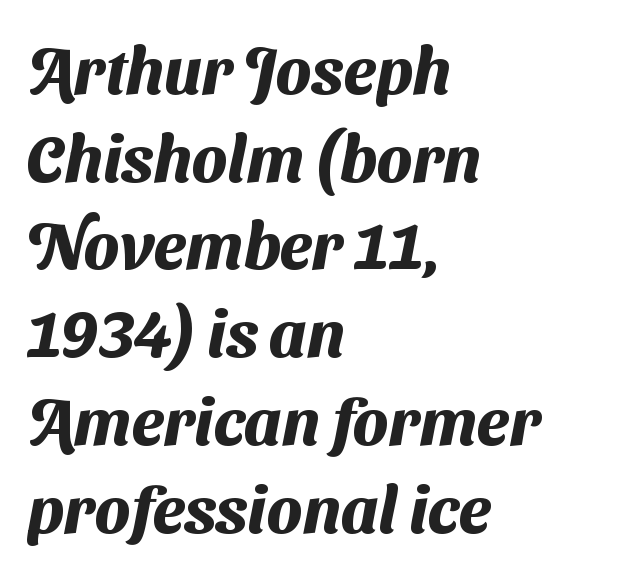
The image shows 65 px heavy sans-serif type; set left-aligned, normal line spacing (1.35x), normal letter spacing, not underlined; medium stroke contrast and a medium x-height.
